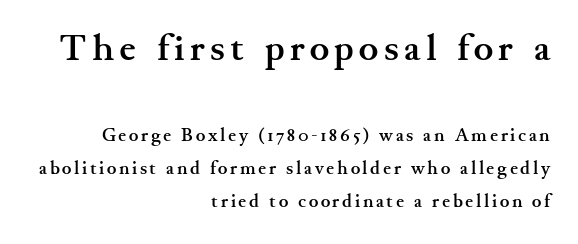
The rendering shrinks the type as you move from the upper chunk to the lower. Honestly, there is no underline to notice here at all. I'd describe the lettering as bold — thick and assertive. The font's upright variant was chosen for this text.
